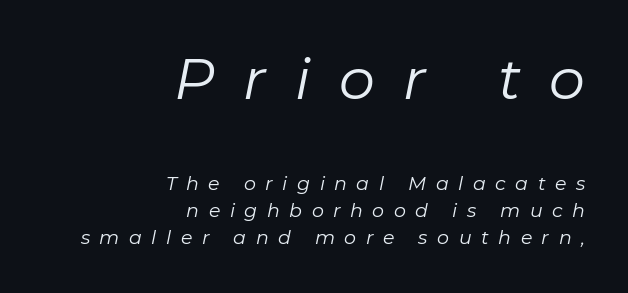
The image shows 57 px regular-weight type, italic (leaning right); set right-aligned, normal line spacing (1.44x), unusually wide letter spacing (+0.5 em), not underlined; the first (top) block is 3.0x larger; low stroke contrast and a medium x-height.
